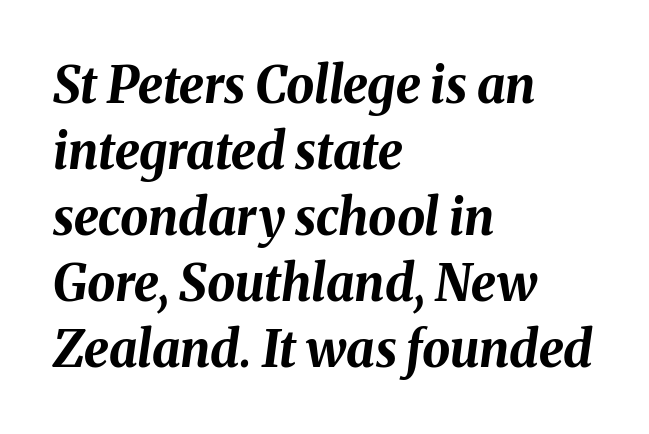
The image shows 50 px bold type, italic (leaning right); set left-aligned, normal line spacing (1.32x), normal letter spacing, not underlined; medium stroke contrast and a medium x-height.
